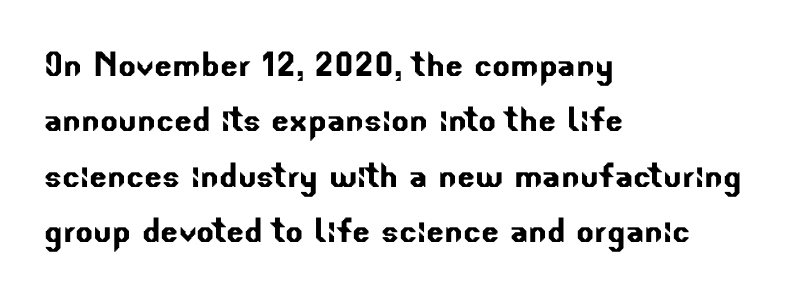
Regarding serifs, this sample does without them. These lines sit exactly where default settings would place them. Each line starts at the same left margin while the right side varies. The strip under each line holds only bare page.
